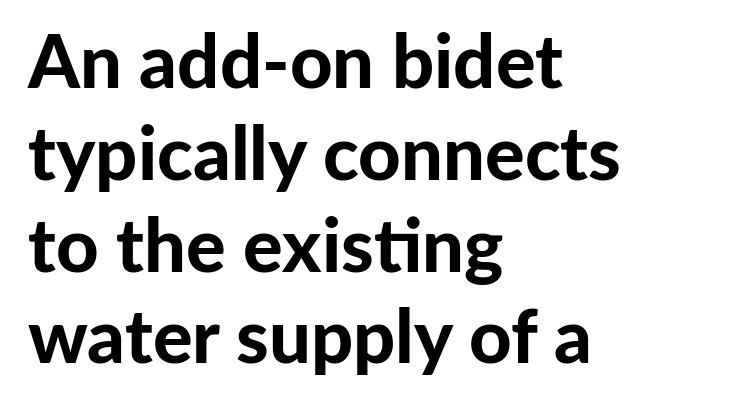
The letters sit at their default tracking, neither squeezed nor spread. Stroke thickness is high; the sample reads as a true bold. These lines were composed using upright roman letters. Here the designer chose a conventional face with non-uniform glyph widths. A typesetter would label this face a sans. The lines in this sample share a left origin and differ only in where they stop.
